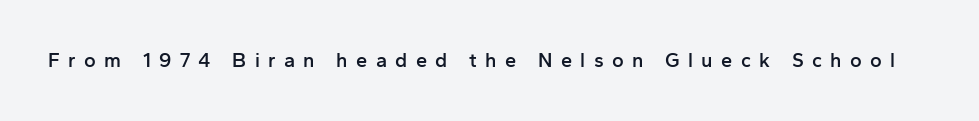
Q: Is the text bold? A: Semi-bold.
Q: Is the text italic (slanted)? A: No, it is upright.
Q: Is the text underlined? A: No.
Q: Is the spacing between letters normal or unusually wide? A: Unusually wide.
